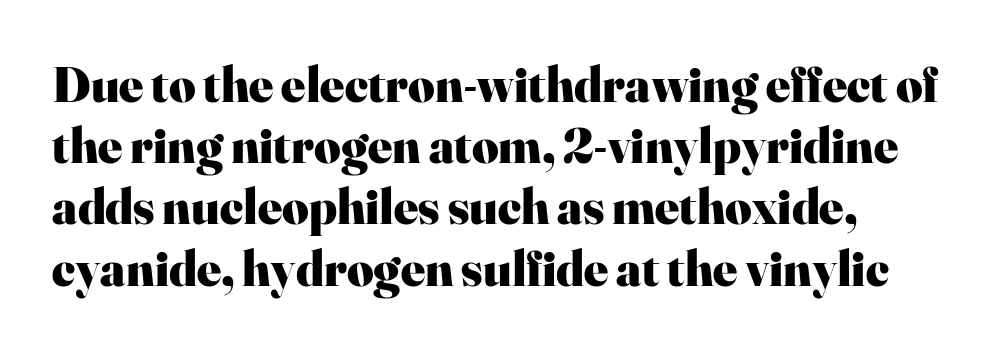
{"serif": "yes", "italic": "no", "bold": "yes", "weight": "heavy", "width": "normal", "stroke_contrast": "high", "x_height": "small", "monospaced": "no", "underline": "no", "align": "left", "line_spacing_ratio": 1.2, "letter_spacing": "normal", "letter_spacing_em": 0.0, "glyph_px": 51}
